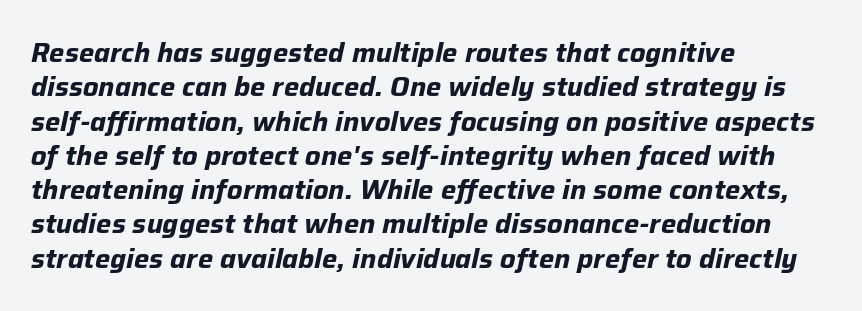
Alignment: flush left. The zone under the glyphs is completely vacant. Is the type slanted? Yes — the strokes lean at a clear angle. Horizontal bands of white between lines are of average thickness. Tracking value appears to be zero — textbook default spacing.
